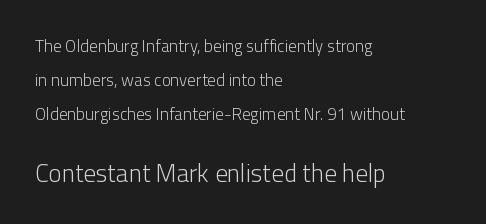
{"italic": "no", "bold": "no", "underline": "no", "align": "left", "line_spacing": "loose", "line_spacing_ratio": 2.01, "letter_spacing": "normal", "letter_spacing_em": 0.0, "larger_block": "second", "size_ratio": 1.47, "glyph_px": 25}
